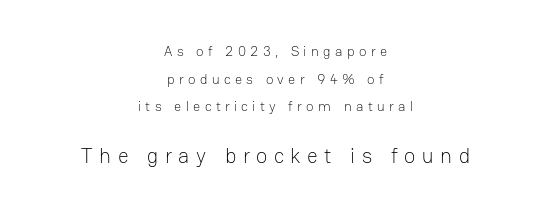
Substantial extra tracking has been applied to these lines. The passage shown begins with its smaller block and ends with its larger one. Leftover space on each line is divided equally before and after the words. The passage shown is not underscored anywhere. The letters look calm and open, with moderate or lighter stems. Whoever set this chose breathing room over compactness in the vertical rhythm.
